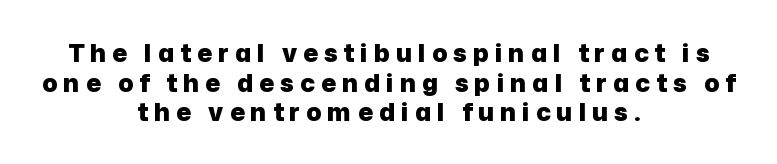
Q: Is the text bold? A: Yes.
Q: Is the text italic (slanted)? A: No, it is upright.
Q: Is the text underlined? A: No.
Q: How is the paragraph aligned? A: Centered.
Q: Is the spacing between letters normal or unusually wide? A: Unusually wide.
